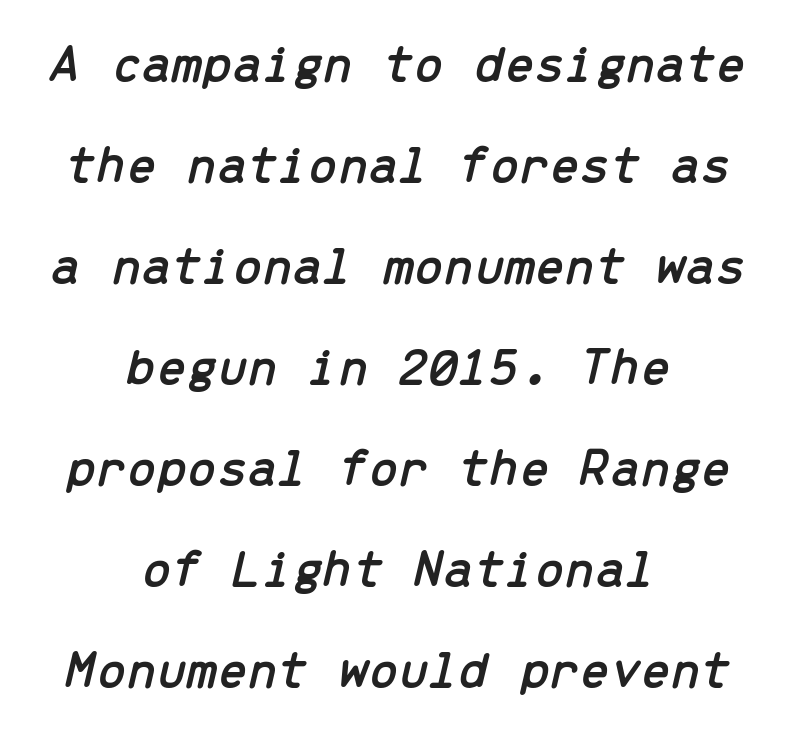
The image shows 54 px text type, italic (leaning right), monospaced; set centered, line spacing 1.87x, normal letter spacing, not underlined; low stroke contrast and a medium x-height.
